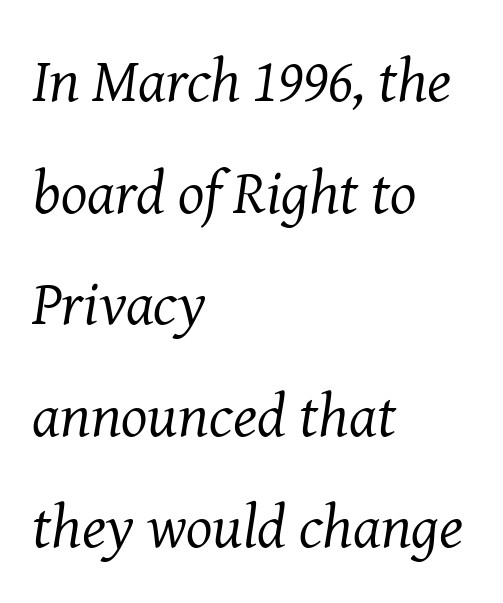
Notice how the stems are inclined rather than vertical — that's the hallmark of italics. Caption: standard tracking, unaltered. Think standard paragraph weight, or any step lighter than that. Serif or sans? Serif — the stroke terminals have little feet. Descenders are the only things crossing below the line. This sample is left-justified, so line endings fall wherever the words run out.
